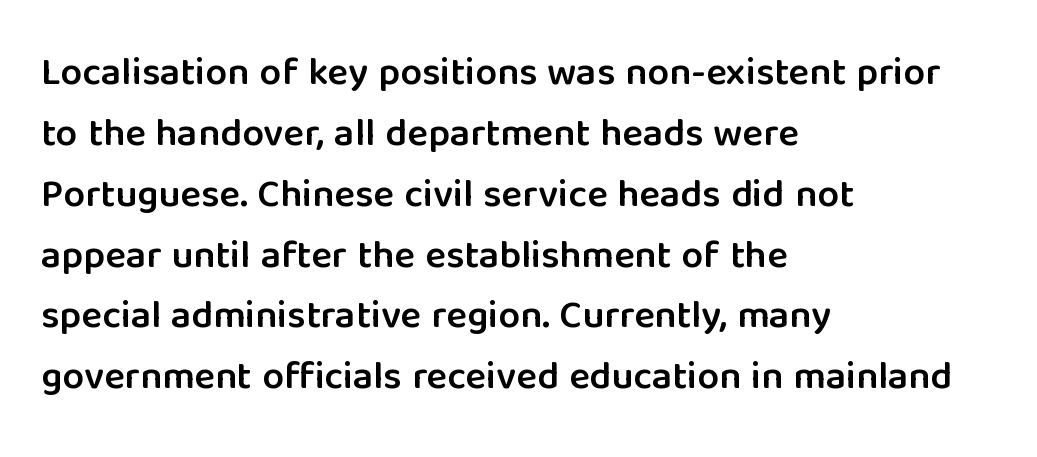
{"serif": "no", "italic": "no", "bold": "semi", "weight": "semibold", "width": "normal", "stroke_contrast": "low", "x_height": "medium", "monospaced": "no", "underline": "no", "align": "left", "line_spacing": "normal", "line_spacing_ratio": 1.56, "letter_spacing": "normal", "letter_spacing_em": 0.0, "glyph_px": 39}
